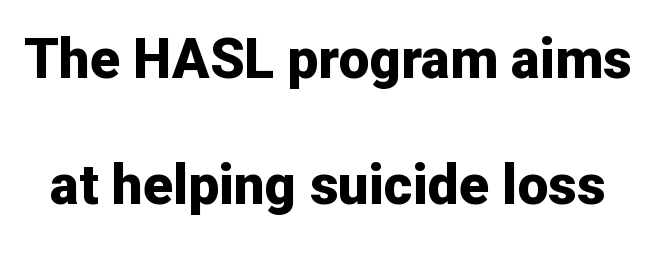
Q: Is the text bold? A: Yes.
Q: Is the text italic (slanted)? A: No, it is upright.
Q: Is the typeface a serif or a sans-serif typeface? A: Sans-serif.
Q: Is the text underlined? A: No.
Q: Is the spacing between letters normal or unusually wide? A: Normal.
Q: Is the spacing between lines tight, normal or loose? A: Loose.
Q: Width (condensed, normal, or wide)? A: Normal.
Q: Stroke contrast? A: Low.
Q: x-height? A: Medium.
Q: Monospaced? A: No.
